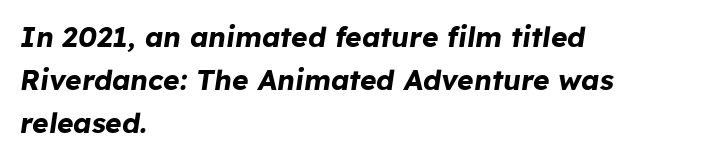
{"italic": "yes", "lean": "right", "slant_degrees": 8, "bold": "yes", "weight": "bold", "width": "normal", "stroke_contrast": "low", "x_height": "medium", "monospaced": "no", "underline": "no", "align": "left", "line_spacing": "normal", "line_spacing_ratio": 1.54, "letter_spacing": "normal", "letter_spacing_em": 0.0, "glyph_px": 28}
